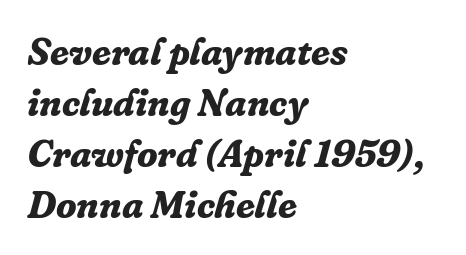
{"serif": "yes", "italic": "yes", "lean": "right", "slant_degrees": 16, "bold": "yes", "weight": "bold", "width": "normal", "stroke_contrast": "low", "x_height": "medium", "monospaced": "no", "underline": "no", "align": "left", "line_spacing": "normal", "line_spacing_ratio": 1.34, "letter_spacing": "normal", "letter_spacing_em": 0.0, "glyph_px": 38}
